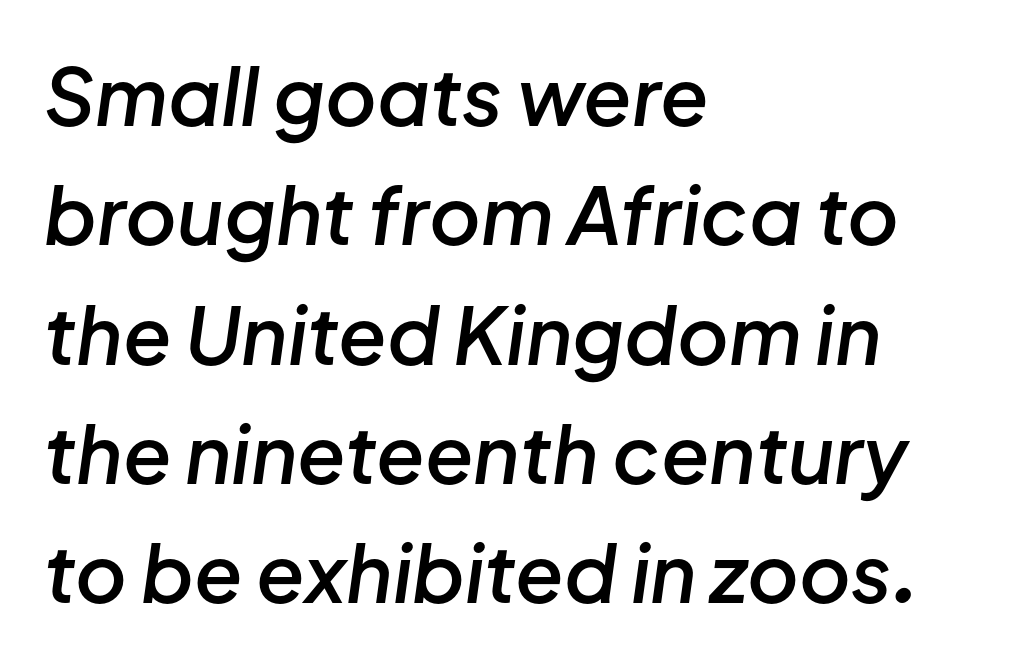
{"italic": "yes", "lean": "right", "slant_degrees": 8, "bold": "semi", "weight": "semibold", "width": "normal", "stroke_contrast": "low", "x_height": "medium", "monospaced": "no", "underline": "no", "align": "left", "line_spacing": "normal", "line_spacing_ratio": 1.51, "letter_spacing": "normal", "letter_spacing_em": 0.0, "glyph_px": 79}
